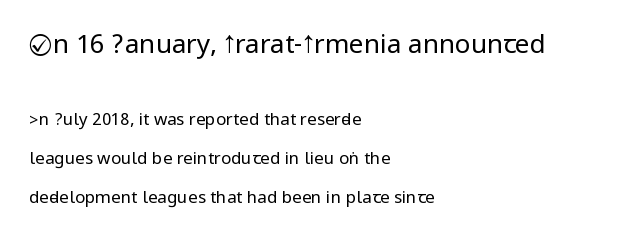
The image shows 26 px text type, upright; set left-aligned, loose line spacing (2.28x), normal letter spacing, not underlined; the first (top) block is 1.53x larger.
